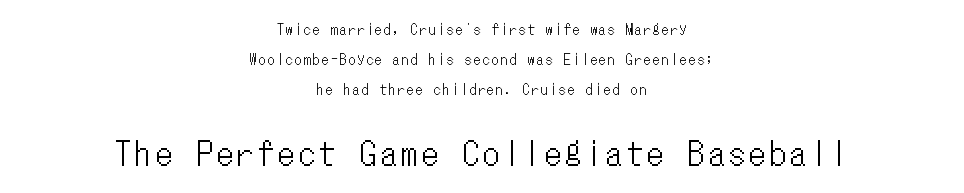
The image shows 32 px condensed type, upright, monospaced; set centered, loose line spacing (2.16x), not underlined; the second (bottom) block is 2.29x larger; low stroke contrast and a medium x-height.
